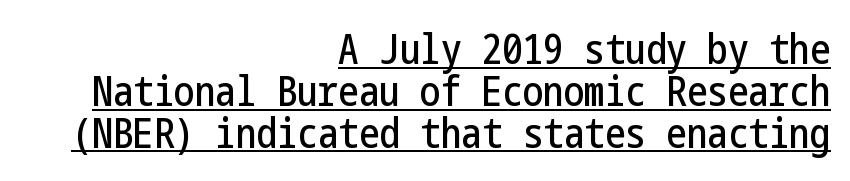
The image shows 41 px condensed sans-serif type, upright; set right-aligned, tight line spacing (1.02x), normal letter spacing, underlined; low stroke contrast and a medium x-height.
